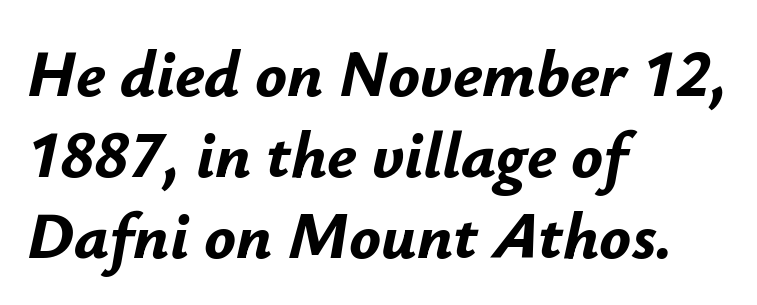
The image shows 66 px bold type, italic (leaning right); set left-aligned, line spacing 1.23x, normal letter spacing, not underlined; low stroke contrast and a small x-height.
